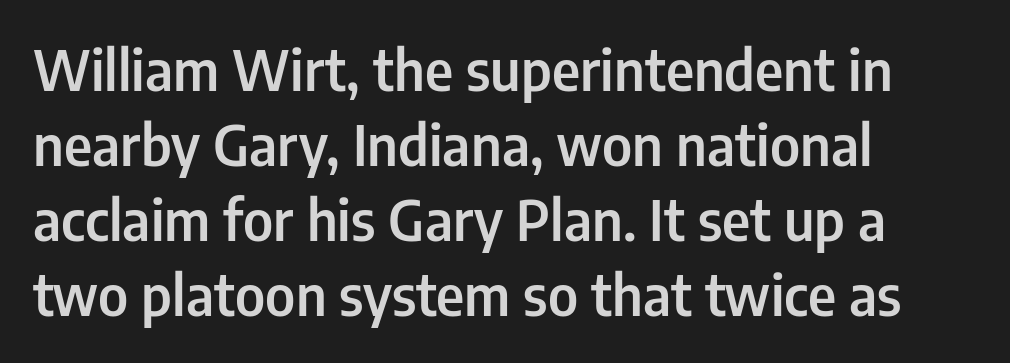
{"serif": "no", "italic": "no", "bold": "semi", "weight": "semibold", "width": "condensed", "stroke_contrast": "low", "x_height": "medium", "monospaced": "no", "underline": "no", "align": "left", "line_spacing": "normal", "line_spacing_ratio": 1.34, "letter_spacing": "normal", "letter_spacing_em": 0.0, "glyph_px": 56}
